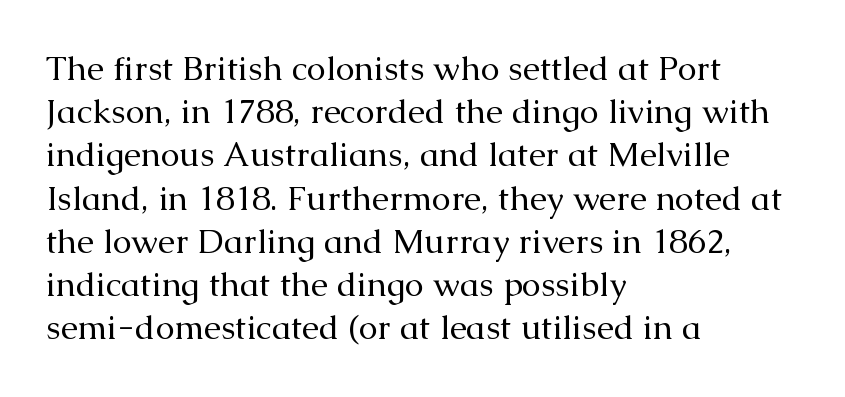
The image shows 34 px regular-weight serif type, upright; set left-aligned, normal line spacing (1.27x), normal letter spacing, not underlined; medium stroke contrast and a medium x-height.
